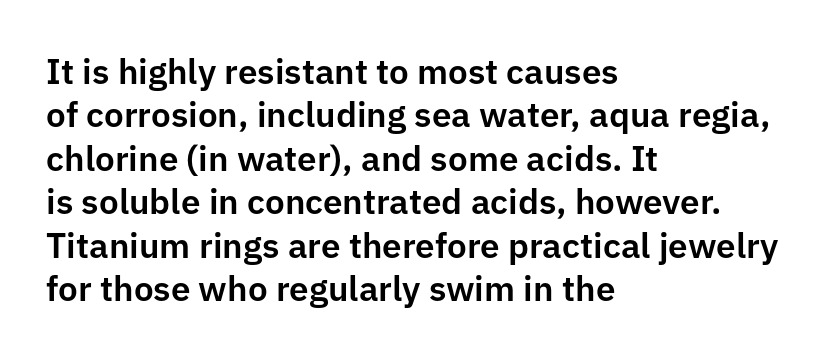
The image shows 35 px sans-serif type, upright; set left-aligned, line spacing 1.24x, normal letter spacing, not underlined; low stroke contrast and a medium x-height.
